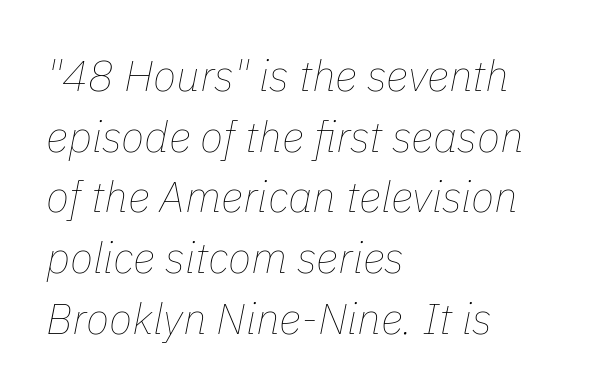
The image shows 43 px thin type, italic (leaning right); set left-aligned, normal line spacing (1.41x), normal letter spacing, not underlined; low stroke contrast and a medium x-height.
